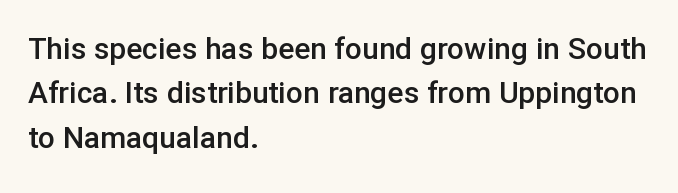
Q: Is the text bold? A: Semi-bold.
Q: Is the text italic (slanted)? A: No, it is upright.
Q: Is the typeface a serif or a sans-serif typeface? A: Sans-serif.
Q: Is the text underlined? A: No.
Q: How is the paragraph aligned? A: Left-aligned.
Q: Is the spacing between letters normal or unusually wide? A: Normal.
Q: Is the spacing between lines tight, normal or loose? A: Normal.
Q: Width (condensed, normal, or wide)? A: Normal.
Q: Stroke contrast? A: Low.
Q: x-height? A: Medium.
Q: Monospaced? A: No.
